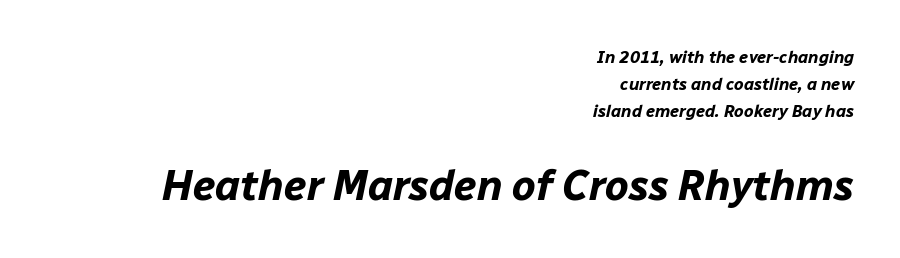
Q: Is the text bold? A: Yes.
Q: Is the text italic (slanted)? A: Yes, it leans right by about 12 degrees.
Q: Is the text underlined? A: No.
Q: How is the paragraph aligned? A: Right-aligned.
Q: Is the spacing between letters normal or unusually wide? A: Normal.
Q: Is the spacing between lines tight, normal or loose? A: Normal.
Q: Which block of text is set in a larger size, the first (top) or the second (bottom)? A: The second (bottom) one.
Q: Width (condensed, normal, or wide)? A: Normal.
Q: Stroke contrast? A: Low.
Q: x-height? A: Medium.
Q: Monospaced? A: No.
